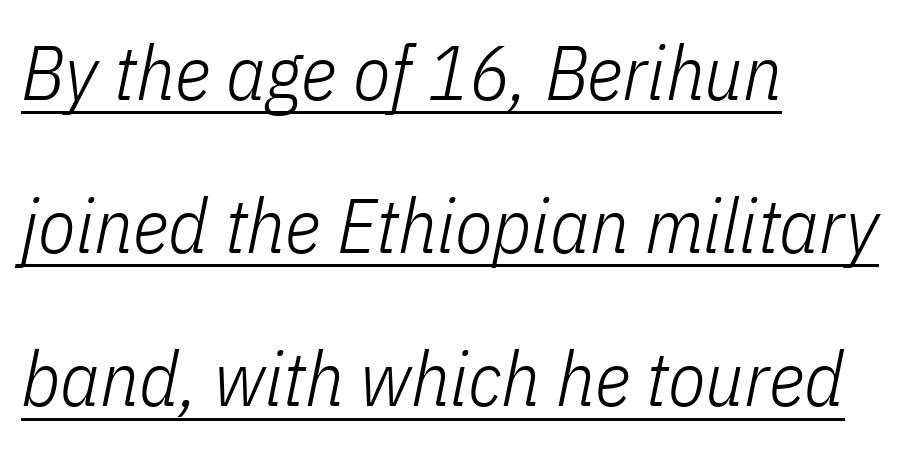
Q: Is the text bold? A: No.
Q: Is the text italic (slanted)? A: Yes, it leans right by about 11 degrees.
Q: Is the text underlined? A: Yes.
Q: How is the paragraph aligned? A: Left-aligned.
Q: Is the spacing between letters normal or unusually wide? A: Normal.
Q: Is the spacing between lines tight, normal or loose? A: Loose.
Q: Width (condensed, normal, or wide)? A: Condensed.
Q: Stroke contrast? A: Low.
Q: x-height? A: Medium.
Q: Monospaced? A: No.
